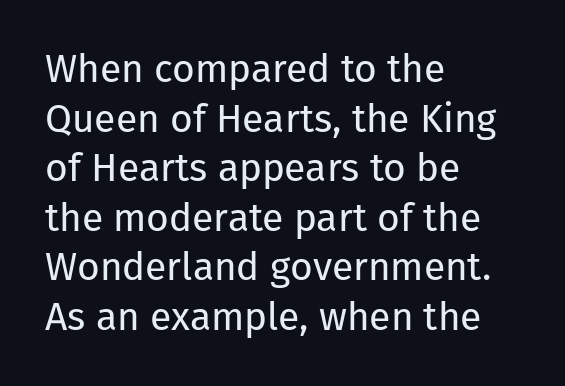
These lines are rendered in a variable-pitch font. Stroke terminals: plain, sans-serif. These lines are set flush left with a ragged right edge. One glance says typical: line gaps are just what's usual. A typesetter would mark this as roman, not italic. Underline: absent.
